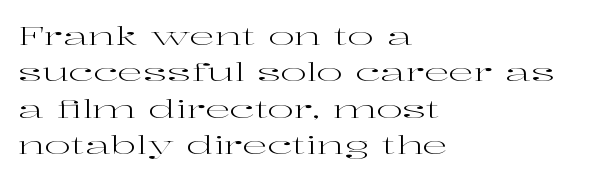
The image shows 25 px text type, upright; set left-aligned, normal line spacing (1.46x), normal letter spacing, not underlined.
